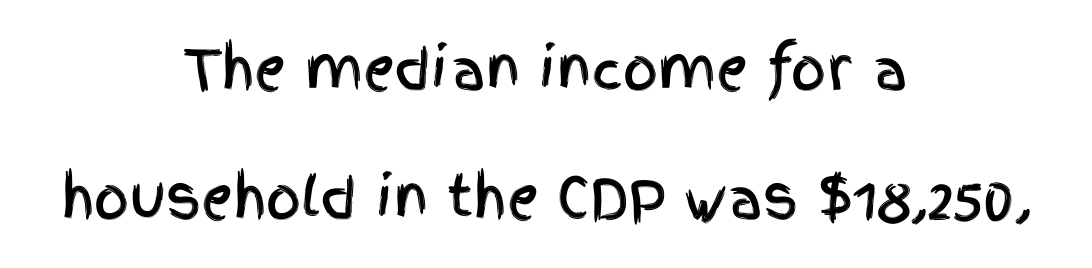
{"serif": "no", "italic": "no", "width": "condensed", "x_height": "large", "monospaced": "no", "underline": "no", "align": "center", "line_spacing": "loose", "line_spacing_ratio": 2.35, "letter_spacing": "normal", "letter_spacing_em": 0.0, "glyph_px": 55}
